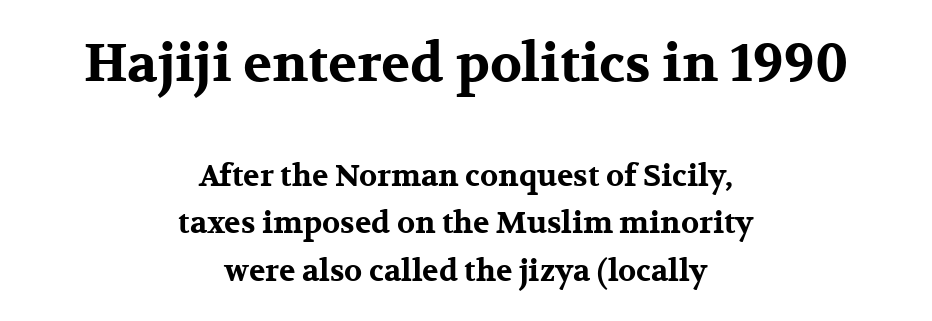
The image shows 53 px bold, wide serif type, upright; set centered, normal line spacing (1.59x), normal letter spacing, not underlined; the first (top) block is 1.77x larger; medium stroke contrast and a medium x-height.
